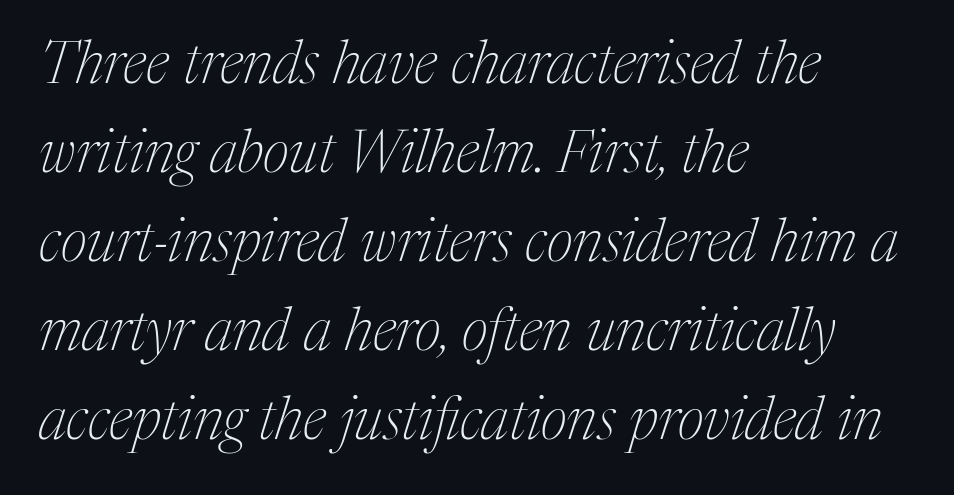
Q: Is the text bold? A: No.
Q: Is the text italic (slanted)? A: Yes, it leans right by about 17 degrees.
Q: Is the typeface a serif or a sans-serif typeface? A: Serif.
Q: Is the text underlined? A: No.
Q: How is the paragraph aligned? A: Left-aligned.
Q: Is the spacing between letters normal or unusually wide? A: Normal.
Q: Is the spacing between lines tight, normal or loose? A: Normal.
Q: Width (condensed, normal, or wide)? A: Normal.
Q: Stroke contrast? A: Medium.
Q: x-height? A: Medium.
Q: Monospaced? A: No.
